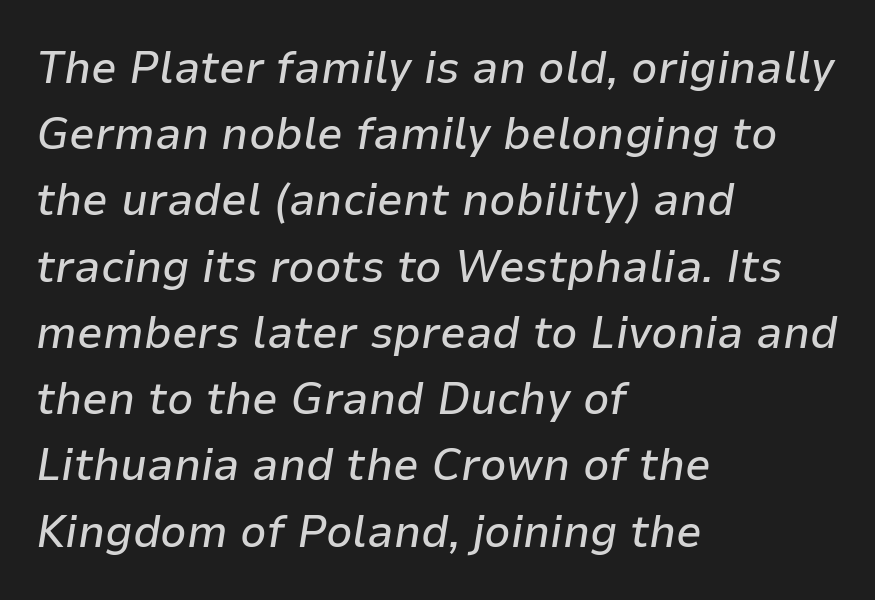
The image shows 46 px text type, italic (leaning right); set left-aligned, normal line spacing (1.44x), normal letter spacing, not underlined; low stroke contrast and a medium x-height.
